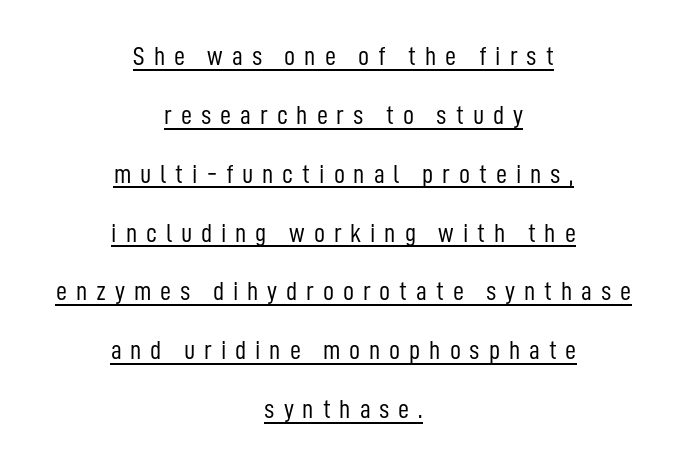
{"italic": "no", "bold": "no", "underline": "yes", "align": "center", "line_spacing": "loose", "line_spacing_ratio": 2.18, "letter_spacing": "wide", "letter_spacing_em": 0.33, "glyph_px": 27}
